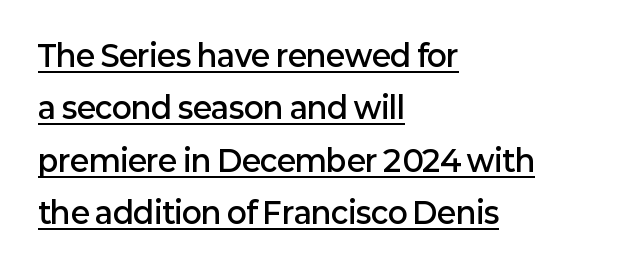
Q: Is the text bold? A: Semi-bold.
Q: Is the text italic (slanted)? A: No, it is upright.
Q: Is the typeface a serif or a sans-serif typeface? A: Sans-serif.
Q: Is the text underlined? A: Yes.
Q: How is the paragraph aligned? A: Left-aligned.
Q: Is the spacing between letters normal or unusually wide? A: Normal.
Q: Width (condensed, normal, or wide)? A: Normal.
Q: Stroke contrast? A: Low.
Q: x-height? A: Medium.
Q: Monospaced? A: No.
